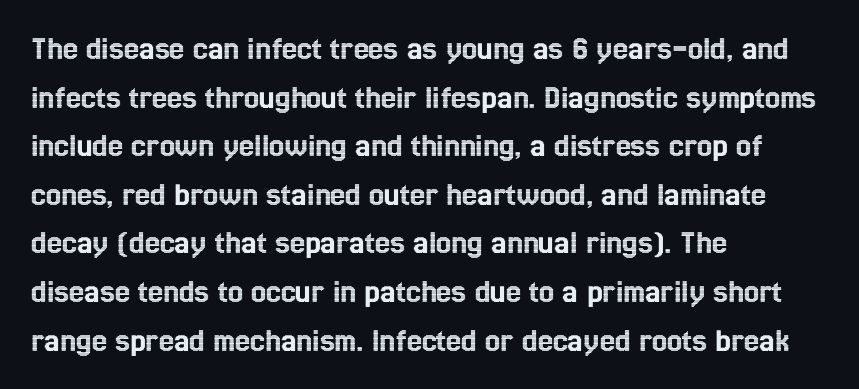
{"italic": "no", "width": "condensed", "x_height": "medium", "monospaced": "no", "underline": "no", "align": "left", "line_spacing": "normal", "line_spacing_ratio": 1.43, "letter_spacing": "normal", "letter_spacing_em": 0.0, "glyph_px": 34}
